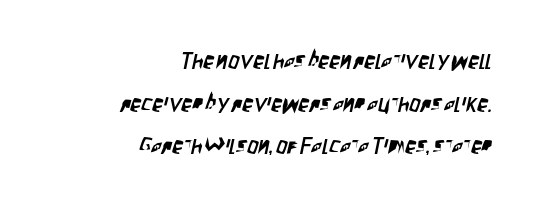
The image shows 22 px text type; set right-aligned, loose line spacing (1.94x), normal letter spacing, not underlined.
